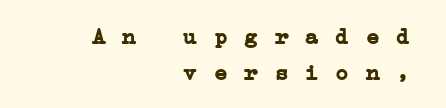
{"bold": "yes", "underline": "no", "align": "right", "line_spacing": "normal", "line_spacing_ratio": 1.57, "glyph_px": 23}
